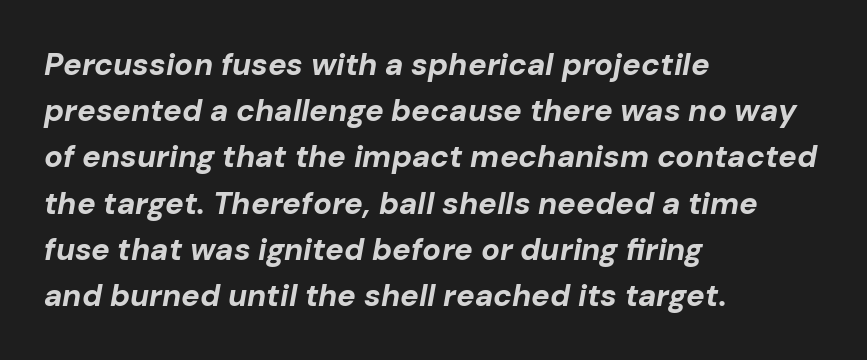
Spacing verdict: proportional, widths tailored to each character. Casual observation: everything's shoved over to the left. Between one letter and the next there's only the usual sliver of space. The specimen omits any rule beneath the text block's lines. On the weight axis this lands at bold, roughly 700. Horizontal bands of white between lines are of average thickness.
